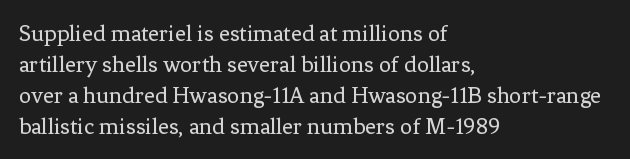
These lines keep a tight, regular rhythm from letter to letter. Notice how descenders clear the ascenders below comfortably — that's standard leading. These lines were composed using upright roman letters. One-word summary of the alignment: left. Nobody drew a line under any word here. The typesetting does not lean heavy: it is not bold.
